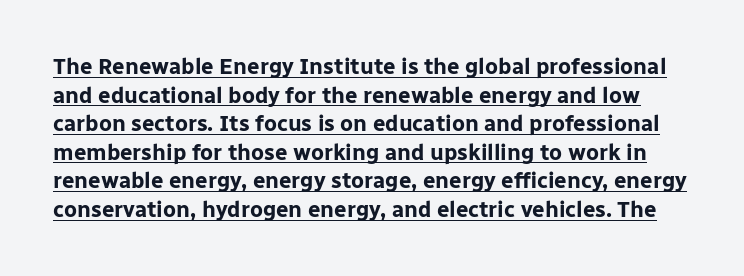
{"italic": "no", "bold": "yes", "underline": "yes", "line_spacing": "normal", "line_spacing_ratio": 1.3, "letter_spacing": "normal", "letter_spacing_em": 0.0, "glyph_px": 22}
